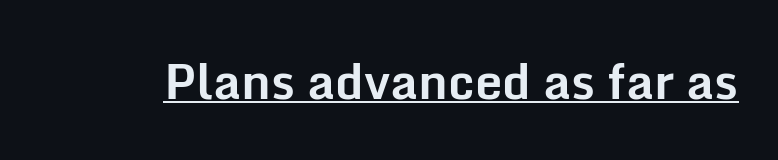
{"serif": "no", "italic": "no", "bold": "yes", "weight": "bold", "width": "normal", "stroke_contrast": "low", "x_height": "medium", "monospaced": "no", "underline": "yes", "letter_spacing": "normal", "letter_spacing_em": 0.0, "glyph_px": 49}
